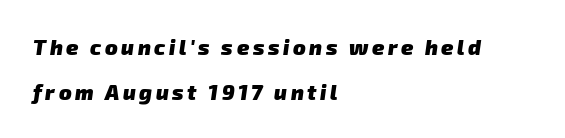
The image shows 21 px bold type; set left-aligned, loose line spacing (2.16x), not underlined.
